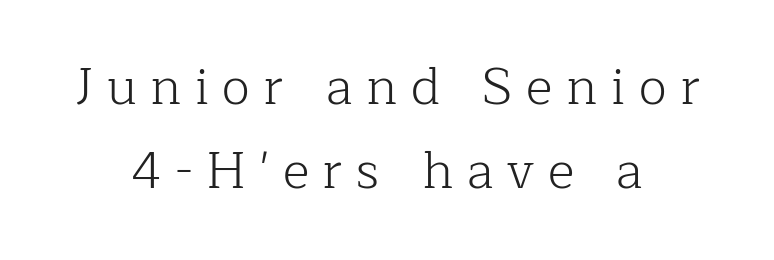
The image shows 51 px light serif type, upright; set centered, normal line spacing (1.65x), unusually wide letter spacing (+0.27 em), not underlined; low stroke contrast and a medium x-height.
